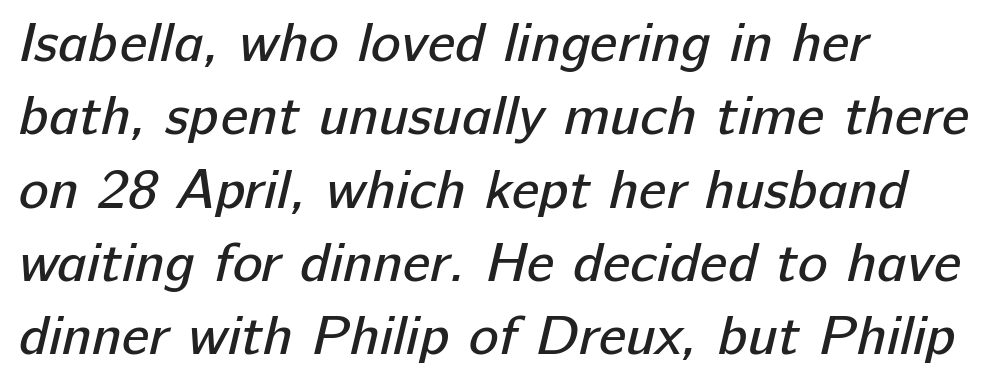
{"serif": "no", "bold": "no", "weight": "regular", "width": "normal", "stroke_contrast": "low", "x_height": "medium", "monospaced": "no", "underline": "no", "align": "left", "line_spacing": "normal", "line_spacing_ratio": 1.31, "letter_spacing": "normal", "letter_spacing_em": 0.0, "glyph_px": 56}
